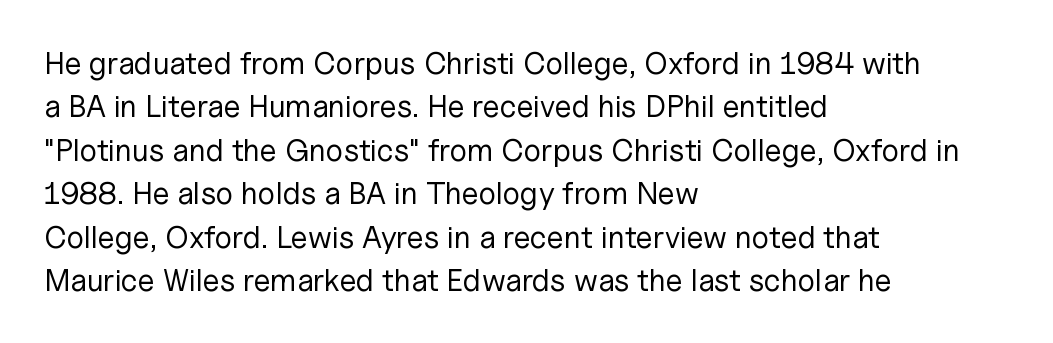
The image shows 31 px regular-weight sans-serif type, upright; set left-aligned, normal line spacing (1.4x), normal letter spacing, not underlined; low stroke contrast and a medium x-height.
